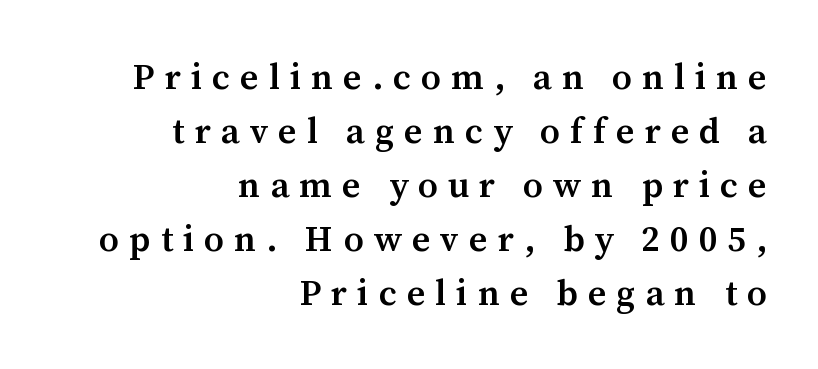
Q: Is the text bold? A: Semi-bold.
Q: Is the text italic (slanted)? A: No, it is upright.
Q: Is the typeface a serif or a sans-serif typeface? A: Serif.
Q: Is the text underlined? A: No.
Q: How is the paragraph aligned? A: Right-aligned.
Q: Is the spacing between letters normal or unusually wide? A: Unusually wide.
Q: Is the spacing between lines tight, normal or loose? A: Normal.
Q: Width (condensed, normal, or wide)? A: Normal.
Q: Stroke contrast? A: Medium.
Q: x-height? A: Medium.
Q: Monospaced? A: No.
